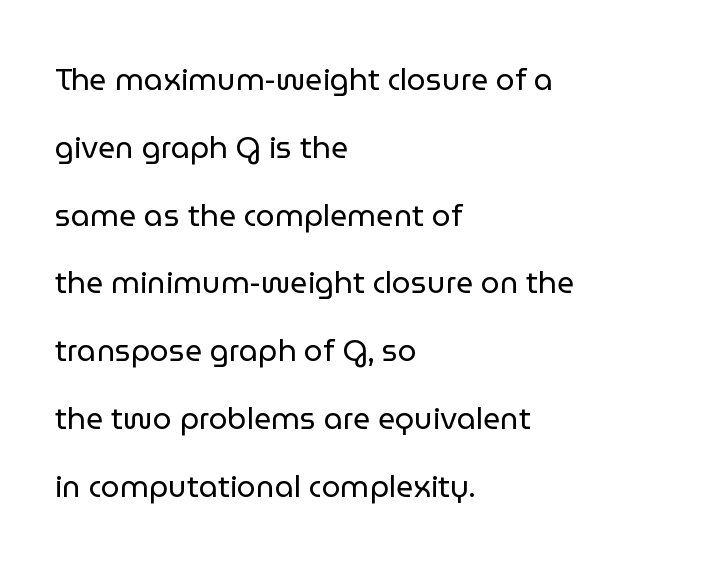
The image shows 30 px regular-weight sans-serif type, upright; set left-aligned, loose line spacing (2.26x), normal letter spacing, not underlined; low stroke contrast and a medium x-height.
